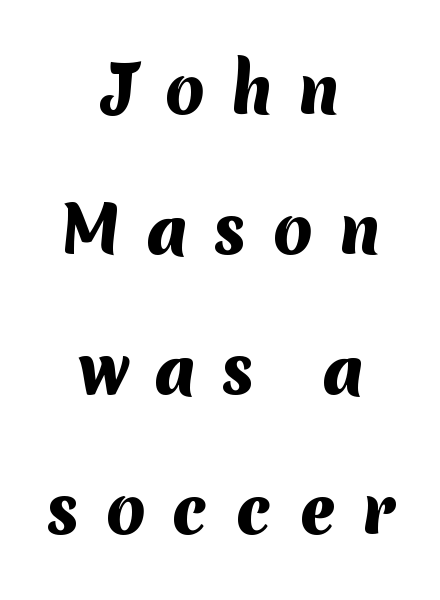
{"serif": "no", "bold": "yes", "weight": "heavy", "width": "normal", "stroke_contrast": "medium", "x_height": "medium", "monospaced": "no", "underline": "no", "align": "center", "line_spacing": "loose", "line_spacing_ratio": 2.19, "letter_spacing": "wide", "letter_spacing_em": 0.39, "glyph_px": 64}
